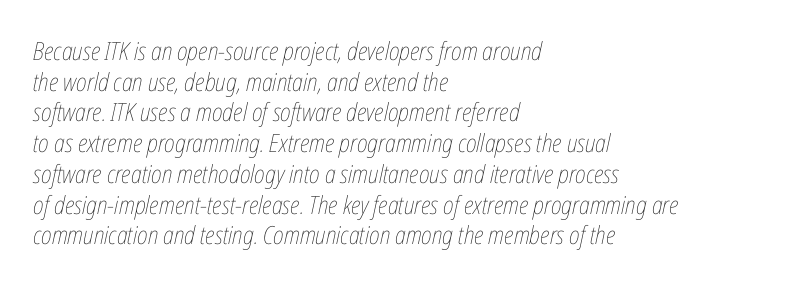
The image shows 25 px text type, italic (leaning right); set left-aligned, line spacing 1.23x, normal letter spacing, not underlined.
